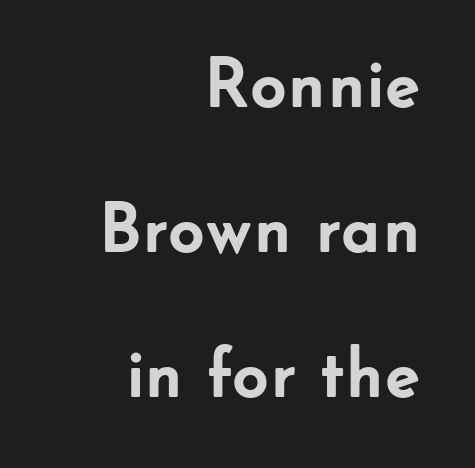
Q: Is the text bold? A: Yes.
Q: Is the text italic (slanted)? A: No, it is upright.
Q: Is the typeface a serif or a sans-serif typeface? A: Sans-serif.
Q: Is the text underlined? A: No.
Q: How is the paragraph aligned? A: Right-aligned.
Q: Is the spacing between letters normal or unusually wide? A: Normal.
Q: Is the spacing between lines tight, normal or loose? A: Loose.
Q: Width (condensed, normal, or wide)? A: Normal.
Q: Stroke contrast? A: Low.
Q: x-height? A: Small.
Q: Monospaced? A: No.
